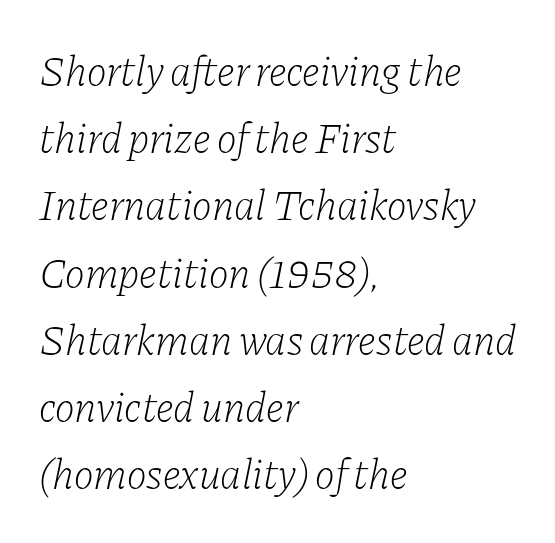
Q: Is the text bold? A: No.
Q: Is the text italic (slanted)? A: Yes, it leans right by about 11 degrees.
Q: Is the typeface a serif or a sans-serif typeface? A: Serif.
Q: Is the text underlined? A: No.
Q: How is the paragraph aligned? A: Left-aligned.
Q: Is the spacing between letters normal or unusually wide? A: Normal.
Q: Is the spacing between lines tight, normal or loose? A: Normal.
Q: Width (condensed, normal, or wide)? A: Normal.
Q: Stroke contrast? A: Low.
Q: x-height? A: Medium.
Q: Monospaced? A: No.
